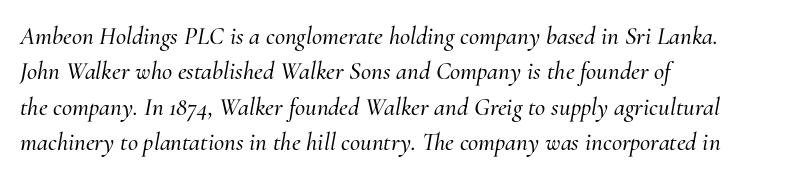
Q: Is the text italic (slanted)? A: Yes, it leans right by about 10 degrees.
Q: Is the text underlined? A: No.
Q: How is the paragraph aligned? A: Left-aligned.
Q: Is the spacing between letters normal or unusually wide? A: Normal.
Q: Is the spacing between lines tight, normal or loose? A: Normal.
